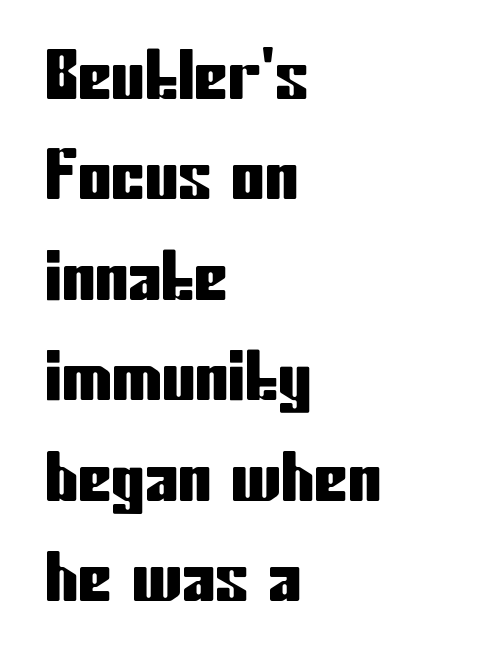
Notice how descenders clear the ascenders below comfortably — that's standard leading. The glyphs in this specimen are sans serif. Type without underlining. A classic flush-left, rag-right setting is used for this passage. When letters stand straight like this, we call the style roman or upright. Nothing unusual about the tracking: characters are spaced as the font intends.
